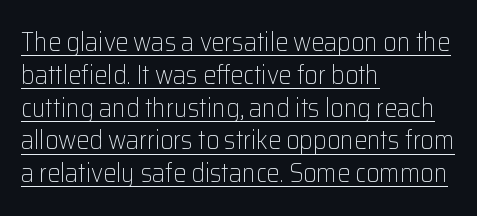
{"italic": "no", "bold": "no", "underline": "yes", "align": "left", "line_spacing": "normal", "line_spacing_ratio": 1.26, "letter_spacing": "normal", "letter_spacing_em": 0.0, "glyph_px": 26}
